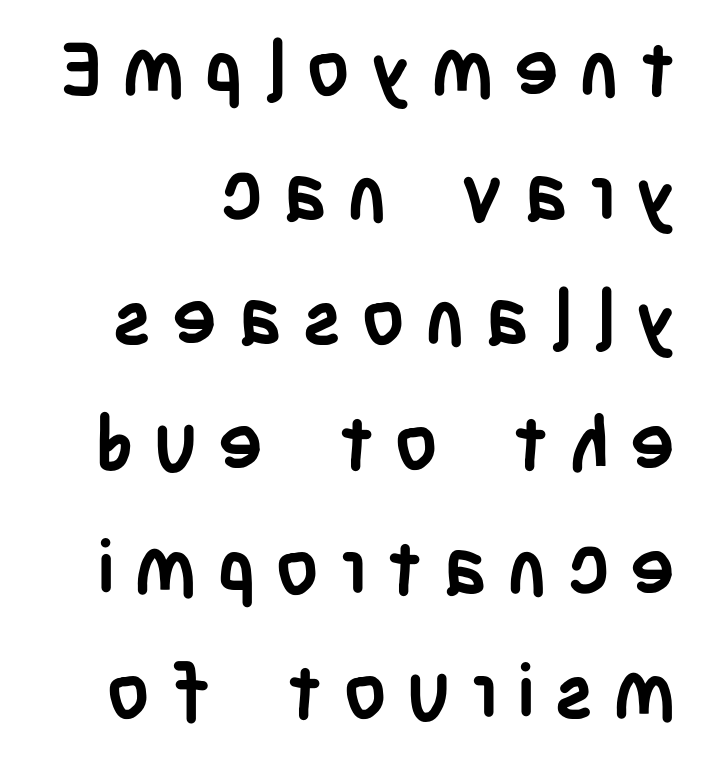
This rendering employs a face without finishing strokes, i.e., a sans-serif. The face used here has the dense, thick strokes of a bold. The letters stand upright; this is a roman face. Between one letter and the next there's a generous, obvious gap. Looks like regular typesetting: each glyph gets only the width it needs.
